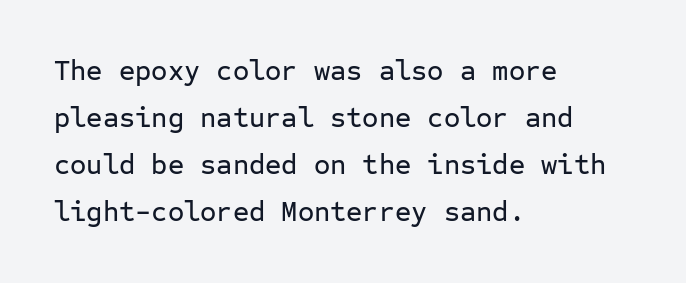
This sample has the even, mechanical cadence of fixed-width lettering. Underlining? Definitely not there. One glance says typical: line gaps are just what's usual. The font family rendered here belongs to the sans-serif group.
